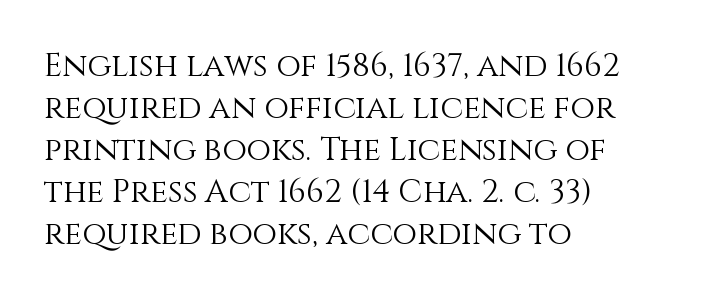
Q: Is the text bold? A: No.
Q: Is the text italic (slanted)? A: No, it is upright.
Q: Is the text underlined? A: No.
Q: How is the paragraph aligned? A: Left-aligned.
Q: Is the spacing between letters normal or unusually wide? A: Normal.
Q: Is the spacing between lines tight, normal or loose? A: Normal.
Q: Width (condensed, normal, or wide)? A: Normal.
Q: Stroke contrast? A: Medium.
Q: x-height? A: Large.
Q: Monospaced? A: No.
